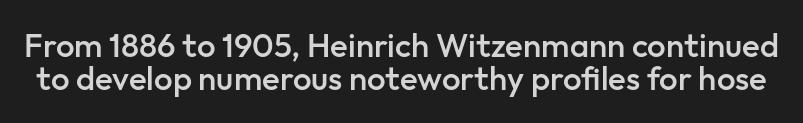
{"serif": "no", "italic": "no", "bold": "semi", "weight": "semibold", "width": "normal", "stroke_contrast": "low", "x_height": "medium", "monospaced": "no", "underline": "no", "line_spacing": "tight", "line_spacing_ratio": 1.0, "letter_spacing": "normal", "letter_spacing_em": 0.0, "glyph_px": 33}
